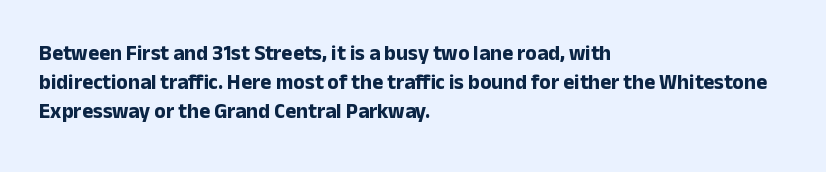
Leftover space on each line is placed entirely after the last word. The baseline area is clear. Tracking value appears to be zero — textbook default spacing. Is the type bold? Yes — the strokes are clearly thick and heavy.
